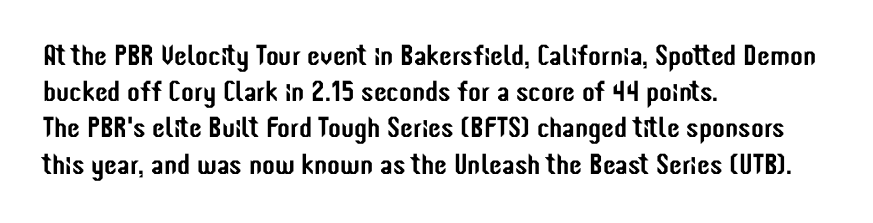
Q: Is the text italic (slanted)? A: No, it is upright.
Q: Is the typeface a serif or a sans-serif typeface? A: Sans-serif.
Q: Is the text underlined? A: No.
Q: How is the paragraph aligned? A: Left-aligned.
Q: Is the spacing between letters normal or unusually wide? A: Normal.
Q: Is the spacing between lines tight, normal or loose? A: Normal.
Q: Width (condensed, normal, or wide)? A: Condensed.
Q: Stroke contrast? A: Low.
Q: x-height? A: Medium.
Q: Monospaced? A: No.
